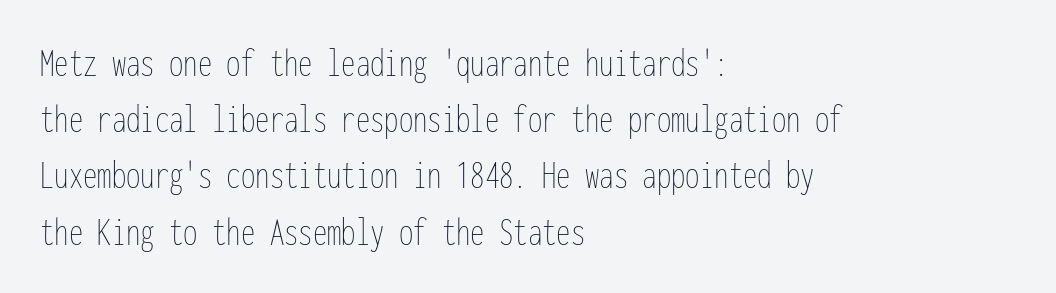
The line texture is even and compact thanks to regular tracking. The rendering uses typewriter-style spacing with identical character cells. Check under the words: just untouched page. Normally led — the rows are evenly, conventionally spaced. These lines are set flush left with a ragged right edge.
